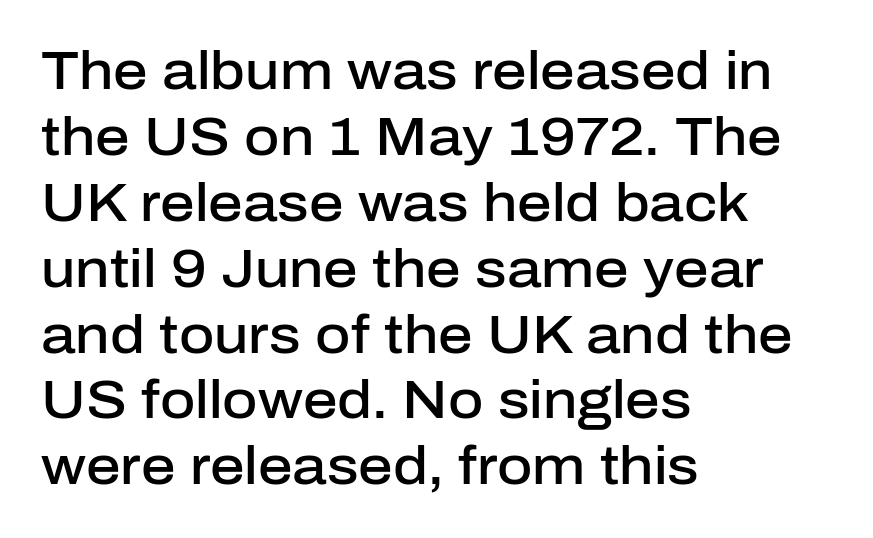
Q: Is the text bold? A: Semi-bold.
Q: Is the text italic (slanted)? A: No, it is upright.
Q: Is the typeface a serif or a sans-serif typeface? A: Sans-serif.
Q: Is the text underlined? A: No.
Q: How is the paragraph aligned? A: Left-aligned.
Q: Is the spacing between letters normal or unusually wide? A: Normal.
Q: Width (condensed, normal, or wide)? A: Normal.
Q: Stroke contrast? A: Low.
Q: x-height? A: Medium.
Q: Monospaced? A: No.
